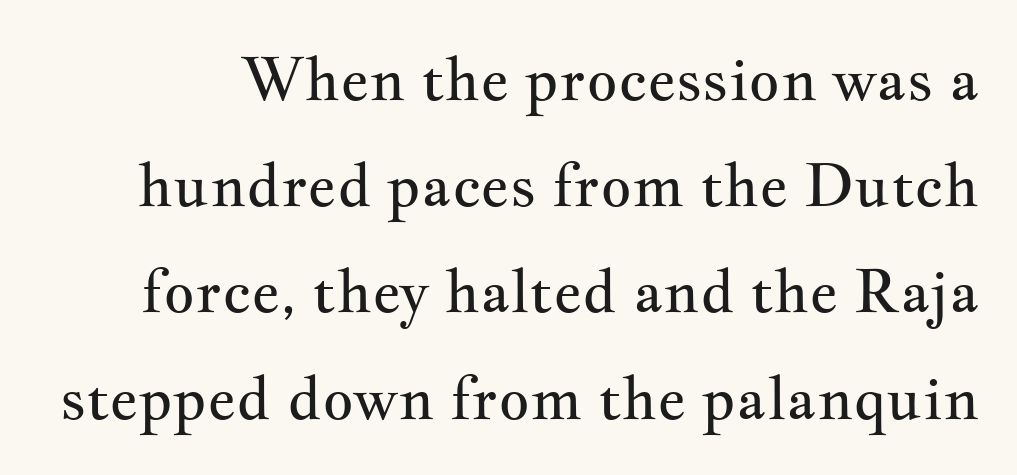
Honestly, there is no underline to notice here at all. Here the designer chose a conventional face with non-uniform glyph widths. Tracking here is standard; glyphs follow each other at the usual distance. No heavy texture on the line: the type isn't bold.
